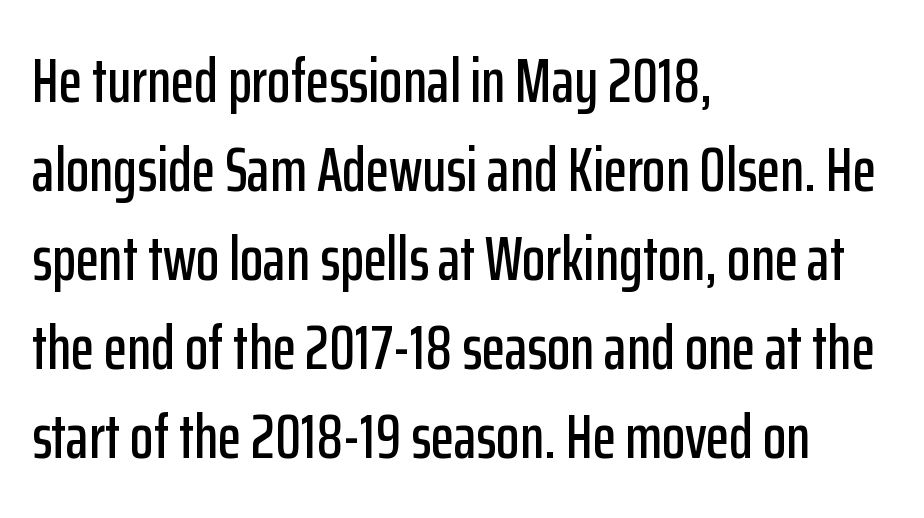
Q: Is the text italic (slanted)? A: No, it is upright.
Q: Is the typeface a serif or a sans-serif typeface? A: Sans-serif.
Q: Is the text underlined? A: No.
Q: How is the paragraph aligned? A: Left-aligned.
Q: Is the spacing between letters normal or unusually wide? A: Normal.
Q: Is the spacing between lines tight, normal or loose? A: Normal.
Q: Width (condensed, normal, or wide)? A: Condensed.
Q: Stroke contrast? A: Low.
Q: x-height? A: Medium.
Q: Monospaced? A: No.
